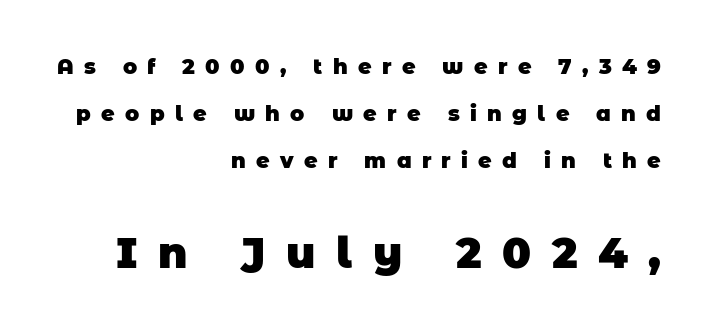
The image shows 42 px heavy sans-serif type; set right-aligned, loose line spacing (2.23x), unusually wide letter spacing (+0.49 em), not underlined; the second (bottom) block is 2.0x larger; low stroke contrast and a large x-height.
